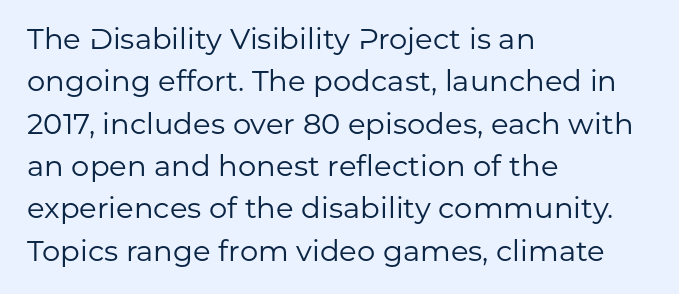
The image shows 29 px regular-weight sans-serif type, upright; set left-aligned, normal line spacing (1.46x), normal letter spacing, not underlined; low stroke contrast and a medium x-height.
